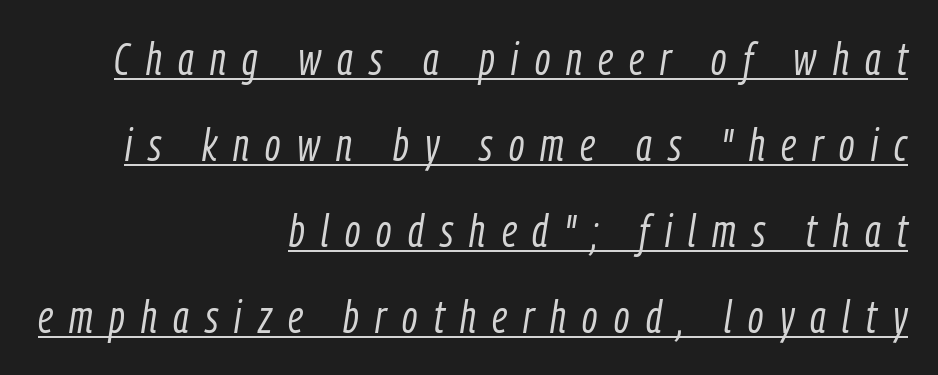
The image shows 45 px light, condensed type, italic (leaning right); set right-aligned, loose line spacing (1.91x), unusually wide letter spacing (+0.36 em), underlined; low stroke contrast and a medium x-height.
